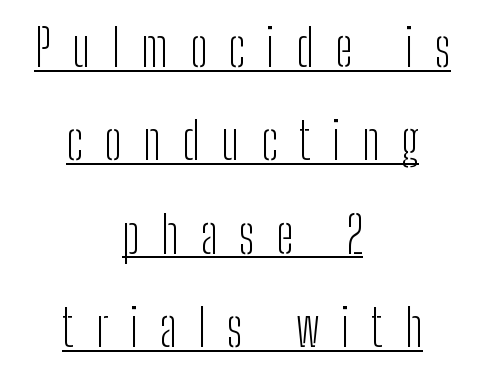
The image shows 51 px light, condensed sans-serif type, upright; set centered, line spacing 1.83x, unusually wide letter spacing (+0.42 em), underlined; low stroke contrast and a medium x-height.
